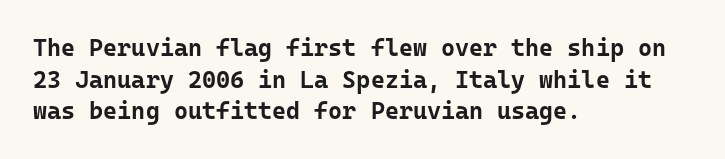
Honestly, the letter spacing is just normal — you wouldn't notice it. One glance says typical: line gaps are just what's usual. These lines stack with their left ends in a neat column. The type sits square on the baseline with zero lean. Descender tails drop into unmarked territory. How heavy is the stroke? Heavy — this is a bold.
